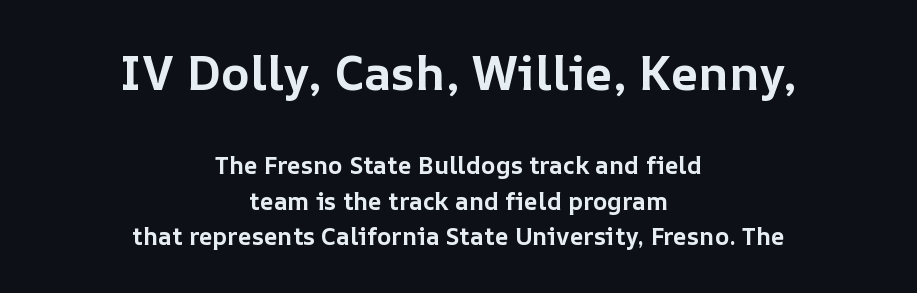
{"italic": "no", "bold": "yes", "weight": "bold", "width": "normal", "stroke_contrast": "low", "x_height": "medium", "monospaced": "no", "underline": "no", "align": "center", "line_spacing": "normal", "line_spacing_ratio": 1.48, "letter_spacing": "normal", "letter_spacing_em": 0.0, "larger_block": "first", "size_ratio": 2.0, "glyph_px": 48}
